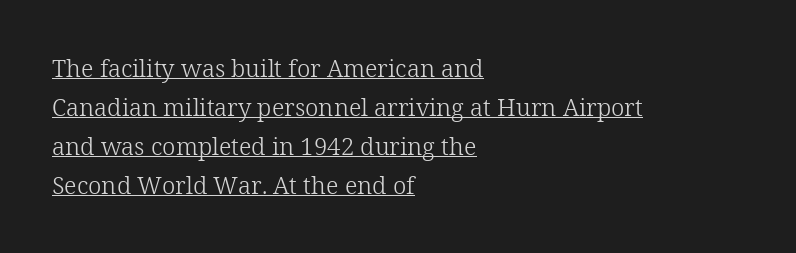
{"italic": "no", "bold": "no", "underline": "yes", "align": "left", "line_spacing": "normal", "line_spacing_ratio": 1.62, "letter_spacing": "normal", "letter_spacing_em": 0.0, "glyph_px": 24}
